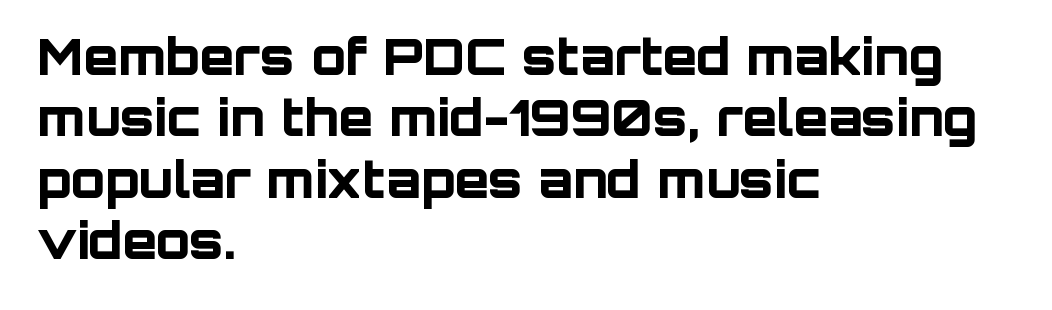
{"serif": "no", "italic": "no", "bold": "yes", "weight": "bold", "width": "normal", "stroke_contrast": "low", "x_height": "large", "monospaced": "no", "underline": "no", "align": "left", "line_spacing_ratio": 1.23, "letter_spacing": "normal", "letter_spacing_em": 0.0, "glyph_px": 50}
